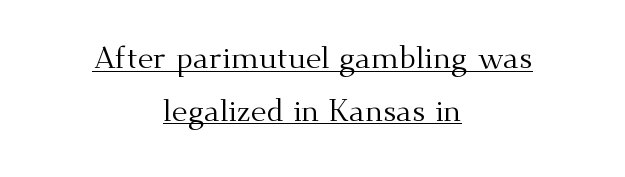
Font category for this specimen: serif. The strokes are not fattened; the text isn't bold. The words here are underlined. Short and long lines alike share a common midpoint. This rendering leaves character spacing at its baseline value.
